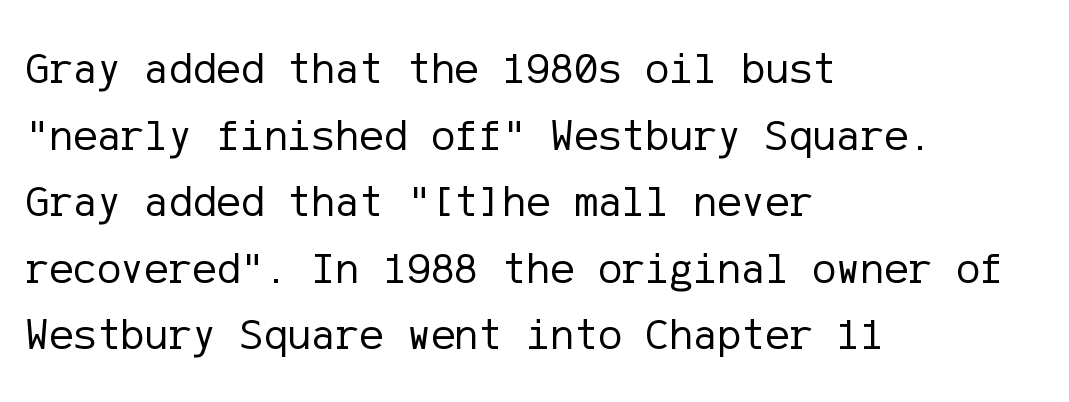
Q: Is the text bold? A: No.
Q: Is the text italic (slanted)? A: No, it is upright.
Q: Is the typeface a serif or a sans-serif typeface? A: Sans-serif.
Q: Is the text underlined? A: No.
Q: How is the paragraph aligned? A: Left-aligned.
Q: Is the spacing between letters normal or unusually wide? A: Normal.
Q: Is the spacing between lines tight, normal or loose? A: Normal.
Q: Width (condensed, normal, or wide)? A: Normal.
Q: Stroke contrast? A: Low.
Q: x-height? A: Medium.
